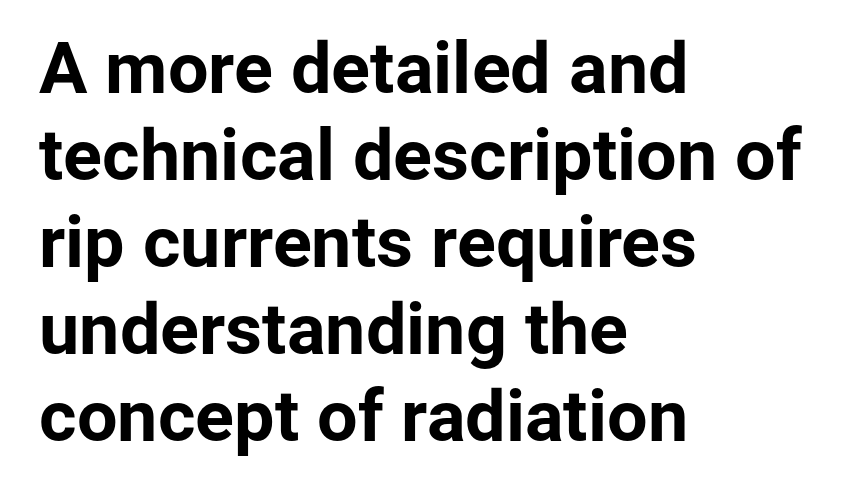
Notice how thick the strokes are: this is what a full bold looks like. The passage shown is typed in a proportional face where columns would drift. The specimen omits any rule beneath the text block's lines. Ascenders rise straight up at ninety degrees. The passage is arranged the way most books set body copy — flush left.
